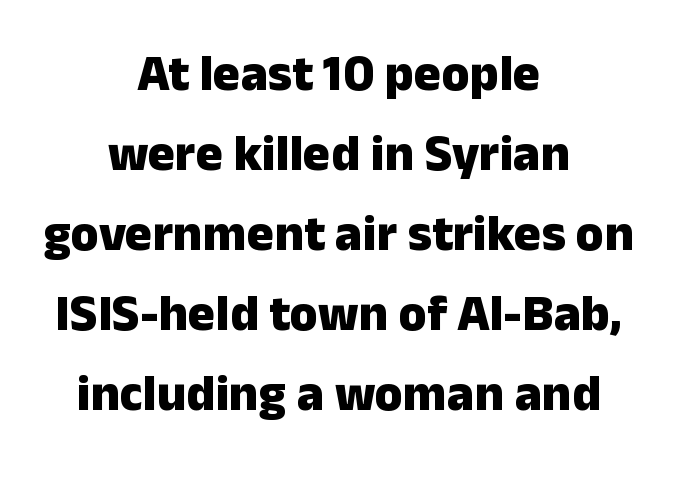
{"serif": "no", "italic": "no", "bold": "yes", "weight": "heavy", "width": "normal", "stroke_contrast": "low", "x_height": "medium", "monospaced": "no", "underline": "no", "align": "center", "line_spacing": "normal", "line_spacing_ratio": 1.57, "letter_spacing": "normal", "letter_spacing_em": 0.0, "glyph_px": 51}
